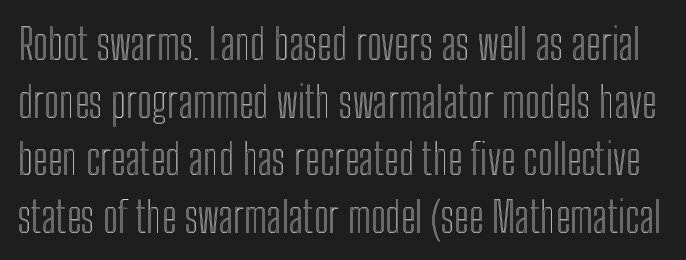
The image shows 42 px condensed type, upright; set normal line spacing (1.37x), normal letter spacing, not underlined; a medium x-height.
